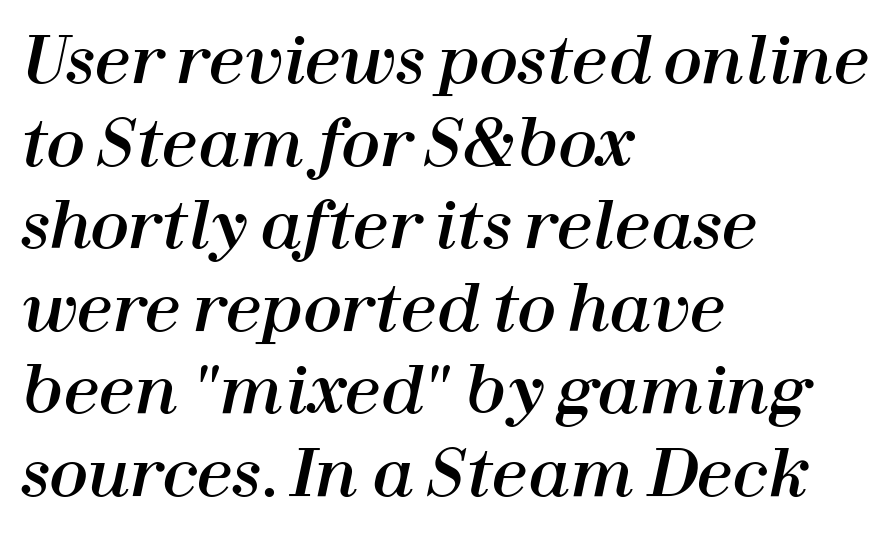
The image shows 64 px text type, italic (leaning right); set left-aligned, normal line spacing (1.29x), normal letter spacing, not underlined; high stroke contrast and a medium x-height.
